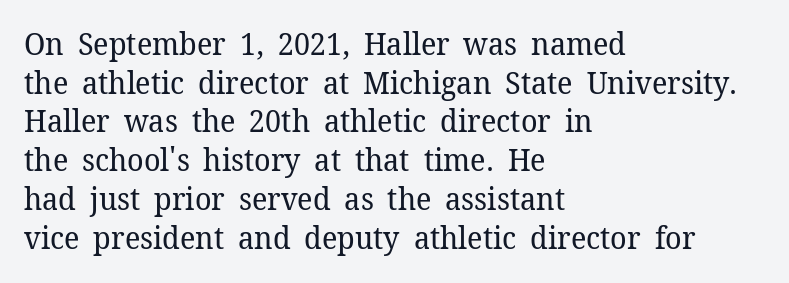
{"serif": "yes", "italic": "no", "bold": "no", "weight": "regular", "width": "normal", "stroke_contrast": "low", "x_height": "medium", "monospaced": "no", "underline": "no", "align": "left", "line_spacing": "normal", "line_spacing_ratio": 1.25, "letter_spacing": "normal", "letter_spacing_em": 0.0, "glyph_px": 31}
